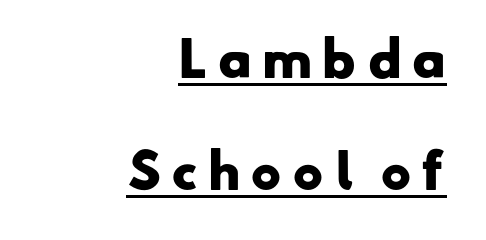
You could fit nearly another row in the gap between these rows. A typesetter would call this proportional, since set widths differ per character. Tracking here is generous; glyphs stand well apart from one another. The designer went with a sans here, leaving each stem footless. Visually the block forms a straight wall on the right and a jagged coastline on the left. Decoration check: the copy is underlined.
